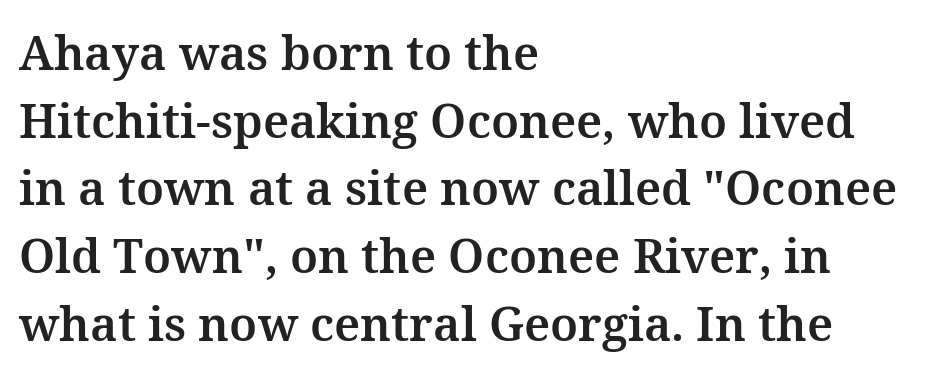
{"serif": "yes", "italic": "no", "width": "normal", "stroke_contrast": "medium", "x_height": "medium", "monospaced": "no", "underline": "no", "align": "left", "line_spacing": "normal", "line_spacing_ratio": 1.44, "letter_spacing": "normal", "letter_spacing_em": 0.0, "glyph_px": 47}
